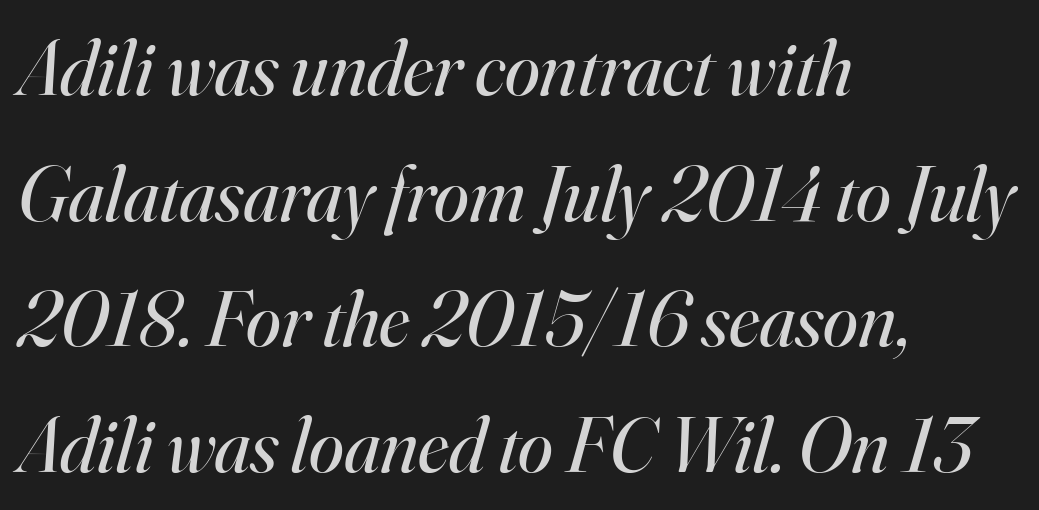
{"serif": "yes", "italic": "yes", "lean": "right", "slant_degrees": 16, "bold": "no", "weight": "regular", "width": "normal", "stroke_contrast": "high", "x_height": "small", "monospaced": "no", "underline": "no", "align": "left", "line_spacing": "normal", "line_spacing_ratio": 1.59, "letter_spacing": "normal", "letter_spacing_em": 0.0, "glyph_px": 79}
